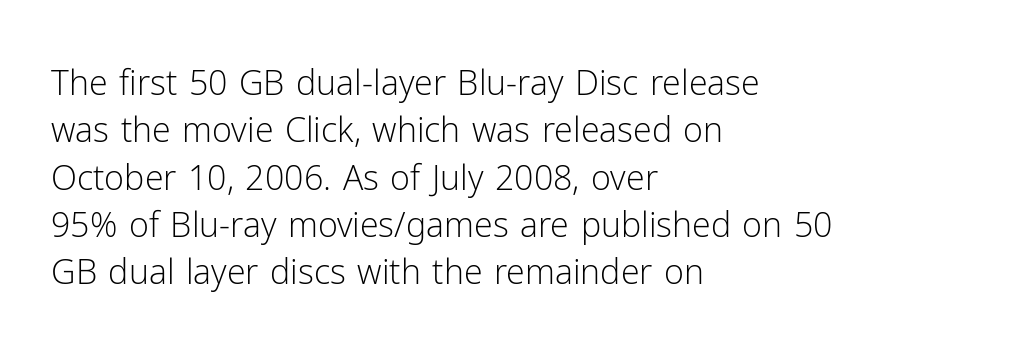
Q: Is the text bold? A: No.
Q: Is the text italic (slanted)? A: No, it is upright.
Q: Is the typeface a serif or a sans-serif typeface? A: Sans-serif.
Q: Is the text underlined? A: No.
Q: How is the paragraph aligned? A: Left-aligned.
Q: Is the spacing between letters normal or unusually wide? A: Normal.
Q: Is the spacing between lines tight, normal or loose? A: Normal.
Q: Width (condensed, normal, or wide)? A: Normal.
Q: Stroke contrast? A: Low.
Q: x-height? A: Medium.
Q: Monospaced? A: No.
